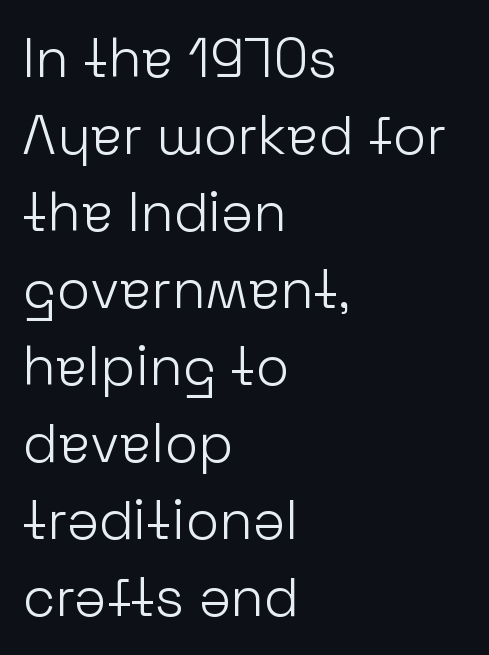
{"serif": "no", "italic": "no", "bold": "no", "weight": "light", "width": "normal", "stroke_contrast": "low", "x_height": "medium", "monospaced": "no", "underline": "no", "align": "left", "line_spacing": "normal", "line_spacing_ratio": 1.4, "letter_spacing": "normal", "letter_spacing_em": 0.0, "glyph_px": 55}
